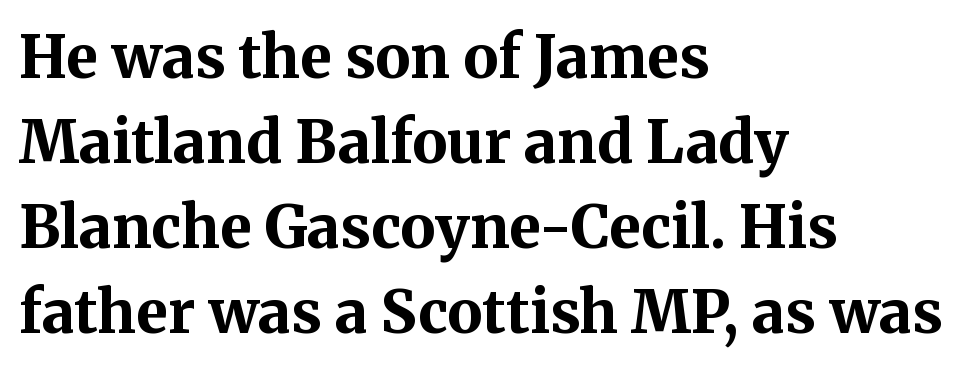
{"serif": "yes", "italic": "no", "bold": "yes", "weight": "bold", "width": "normal", "stroke_contrast": "medium", "x_height": "medium", "monospaced": "no", "underline": "no", "align": "left", "line_spacing": "normal", "line_spacing_ratio": 1.44, "letter_spacing": "normal", "letter_spacing_em": 0.0, "glyph_px": 59}
